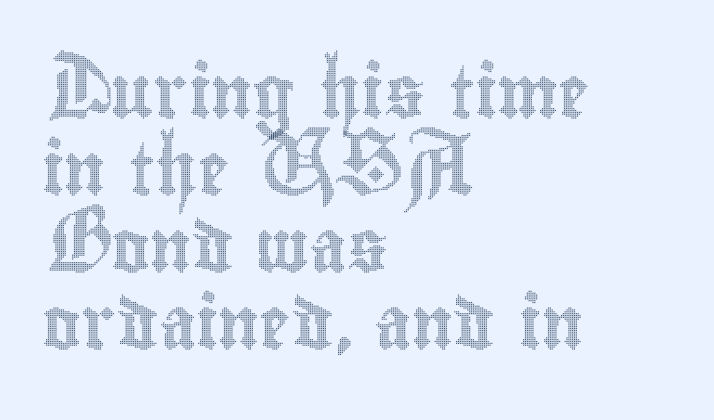
Q: Is the text italic (slanted)? A: No, it is upright.
Q: Is the text underlined? A: No.
Q: How is the paragraph aligned? A: Left-aligned.
Q: Is the spacing between letters normal or unusually wide? A: Normal.
Q: Is the spacing between lines tight, normal or loose? A: Normal.
Q: Width (condensed, normal, or wide)? A: Condensed.
Q: x-height? A: Small.
Q: Monospaced? A: No.
